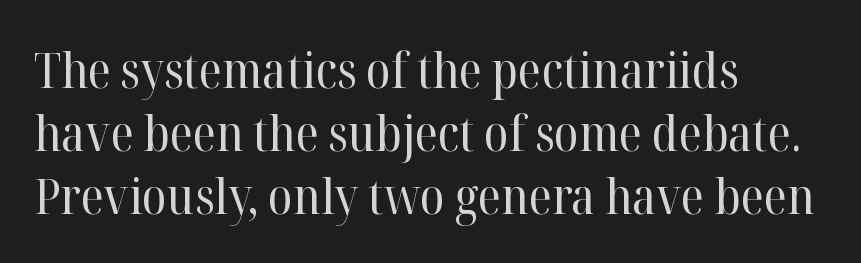
The image shows 50 px regular-weight serif type, upright; set left-aligned, normal line spacing (1.26x), normal letter spacing, not underlined; high stroke contrast and a medium x-height.
